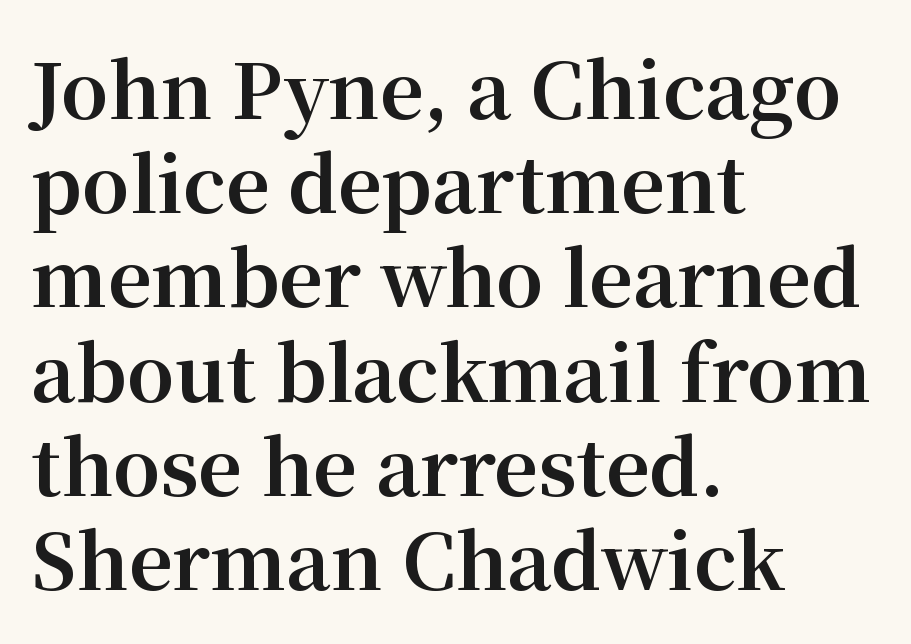
Q: Is the text bold? A: Yes.
Q: Is the text italic (slanted)? A: No, it is upright.
Q: Is the typeface a serif or a sans-serif typeface? A: Serif.
Q: Is the text underlined? A: No.
Q: How is the paragraph aligned? A: Left-aligned.
Q: Is the spacing between letters normal or unusually wide? A: Normal.
Q: Width (condensed, normal, or wide)? A: Normal.
Q: Stroke contrast? A: Medium.
Q: x-height? A: Medium.
Q: Monospaced? A: No.
